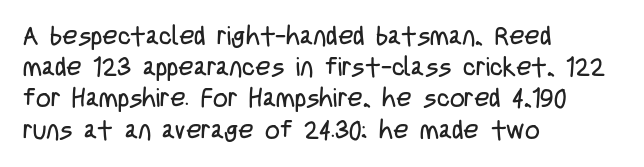
The image shows 26 px text type, upright; set left-aligned, line spacing 1.2x, normal letter spacing, not underlined.
